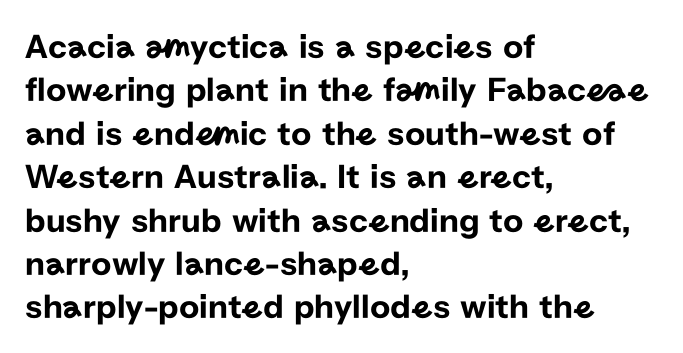
The image shows 35 px sans-serif type, upright; set left-aligned, line spacing 1.24x, normal letter spacing, not underlined; low stroke contrast and a medium x-height.
